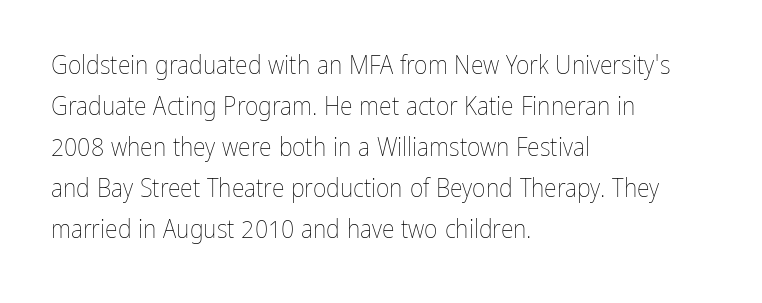
Q: Is the text bold? A: No.
Q: Is the text italic (slanted)? A: No, it is upright.
Q: Is the text underlined? A: No.
Q: How is the paragraph aligned? A: Left-aligned.
Q: Is the spacing between letters normal or unusually wide? A: Normal.
Q: Is the spacing between lines tight, normal or loose? A: Normal.
